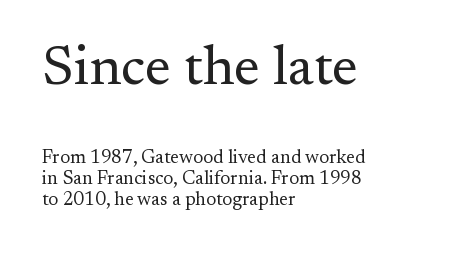
Very little white space separates one row of letters from the next. The typeface has the unassuming heft of standard copy or less. Looks like regular typesetting: each glyph gets only the width it needs. Every row of glyphs begins at an identical x-position on the left. The passage shown has conventional tracking throughout.
